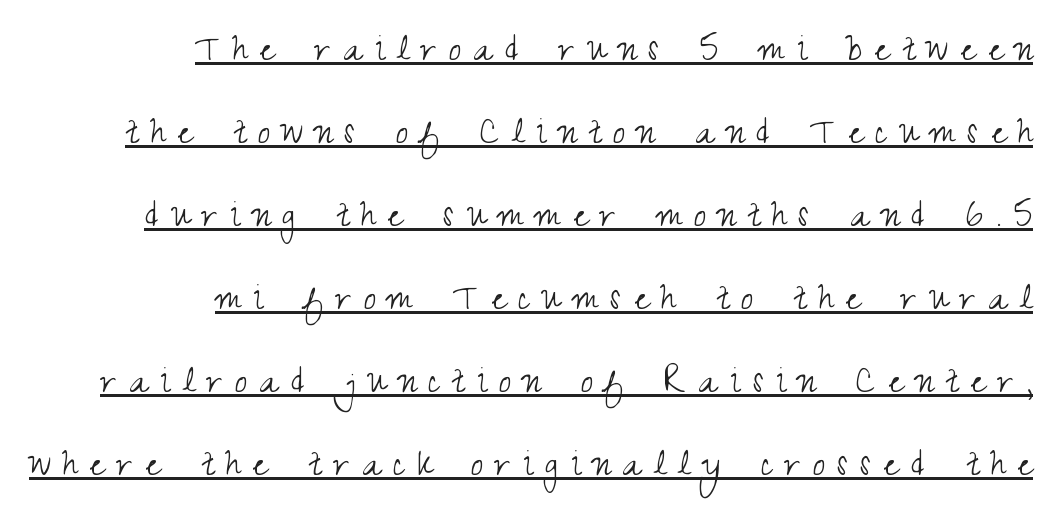
{"serif": "no", "italic": "no", "bold": "no", "weight": "light", "width": "condensed", "stroke_contrast": "medium", "x_height": "small", "monospaced": "no", "underline": "yes", "align": "right", "line_spacing": "loose", "line_spacing_ratio": 1.93, "letter_spacing": "wide", "letter_spacing_em": 0.29, "glyph_px": 43}
